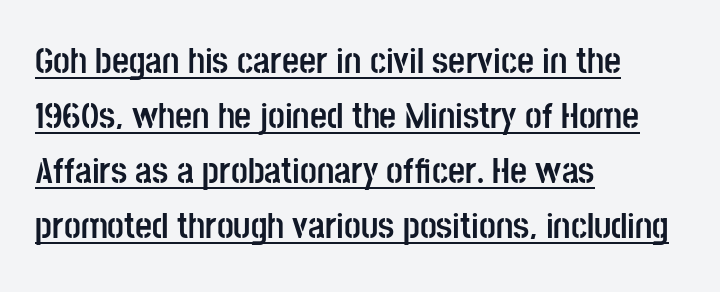
Q: Is the text bold? A: Yes.
Q: Is the text italic (slanted)? A: No, it is upright.
Q: Is the typeface a serif or a sans-serif typeface? A: Sans-serif.
Q: Is the text underlined? A: Yes.
Q: How is the paragraph aligned? A: Left-aligned.
Q: Is the spacing between letters normal or unusually wide? A: Normal.
Q: Is the spacing between lines tight, normal or loose? A: Normal.
Q: Width (condensed, normal, or wide)? A: Condensed.
Q: Stroke contrast? A: Low.
Q: x-height? A: Large.
Q: Monospaced? A: No.
